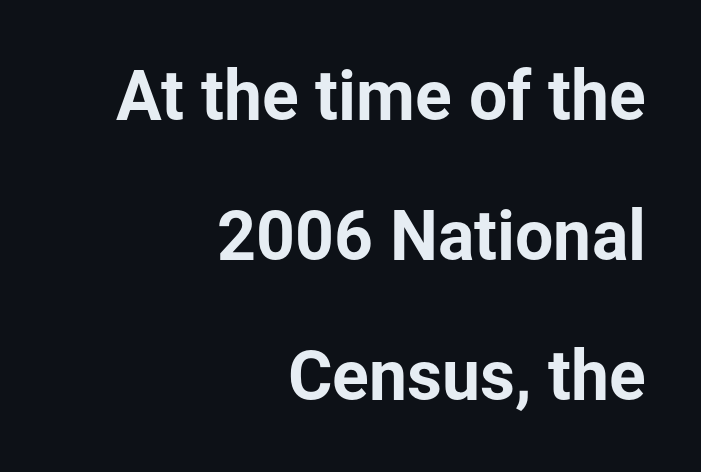
The image shows 68 px sans-serif type, upright; set right-aligned, loose line spacing (2.06x), normal letter spacing, not underlined; low stroke contrast and a medium x-height.
